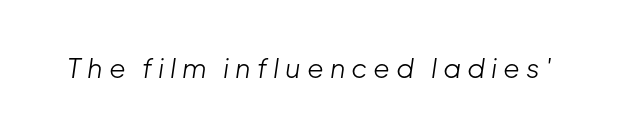
The specimen reads as italic at a glance. Has an underline been added? It has not. The typeface has the unassuming heft of standard copy or less. You could only call the tracking loose — the letters float apart.
